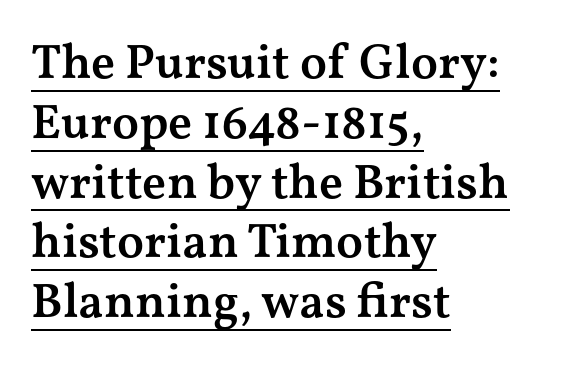
Students, note that the glyphs here touch the page at normal intervals. Serif or sans? Serif — the stroke terminals have little feet. The ragged edge is on the right, which tells us the setting is flush left. Every stem runs plumb, perpendicular to the baseline. A rule runs beneath these lines of type.
